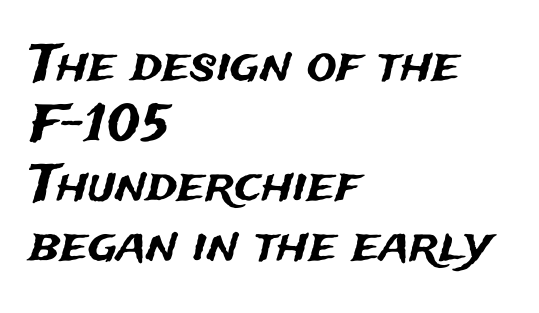
The letters sit at their default tracking, neither squeezed nor spread. A typesetter would call this proportional, since set widths differ per character. These lines stack with their left ends in a neat column. The rendering shows plain stroke endings on the letterforms — a sans-serif design.
